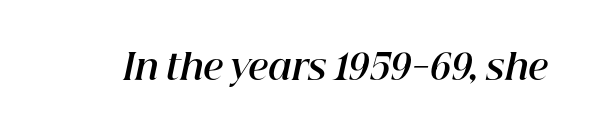
{"italic": "yes", "lean": "right", "slant_degrees": 12, "bold": "yes", "weight": "bold", "width": "normal", "stroke_contrast": "high", "x_height": "medium", "monospaced": "no", "underline": "no", "letter_spacing": "normal", "letter_spacing_em": 0.0, "glyph_px": 35}
